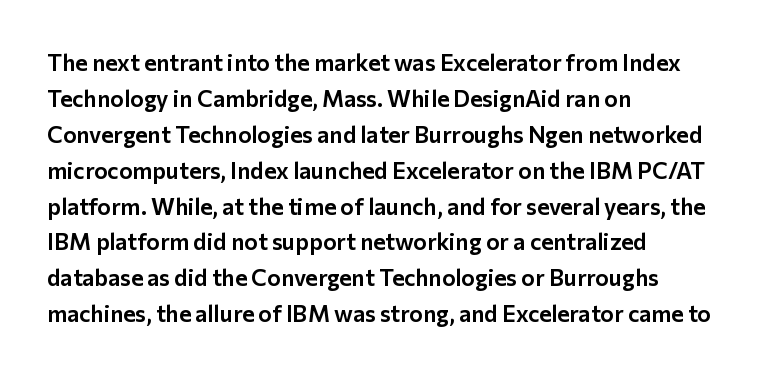
Q: Is the text italic (slanted)? A: No, it is upright.
Q: Is the text underlined? A: No.
Q: How is the paragraph aligned? A: Left-aligned.
Q: Is the spacing between letters normal or unusually wide? A: Normal.
Q: Is the spacing between lines tight, normal or loose? A: Normal.
